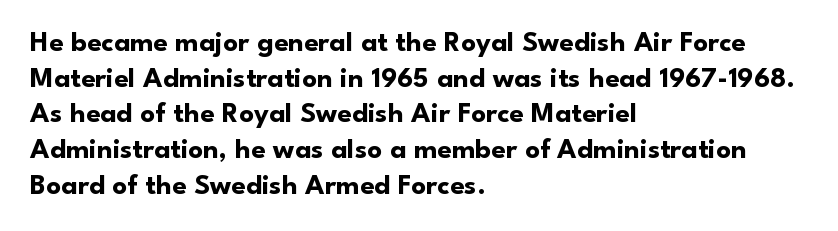
Spacing verdict: proportional, widths tailored to each character. Examine the stroke ends and you'll find no serifs. Rendered with straight, roman letterforms. This rendering uses left alignment, leaving the right contour irregular. Just letters on the line, the space beneath them empty. Chunky letters — that's bold for sure.
